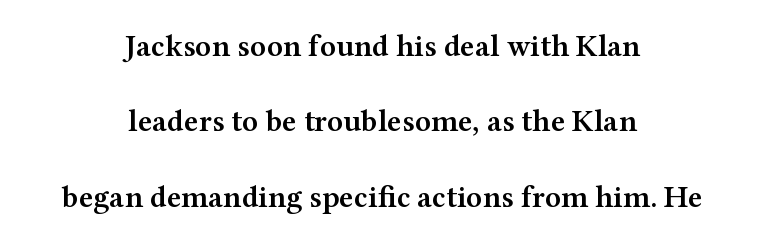
{"serif": "yes", "italic": "no", "bold": "semi", "weight": "semibold", "width": "wide", "stroke_contrast": "medium", "x_height": "medium", "monospaced": "no", "underline": "no", "align": "center", "line_spacing": "loose", "line_spacing_ratio": 2.43, "letter_spacing": "normal", "letter_spacing_em": 0.0, "glyph_px": 31}
